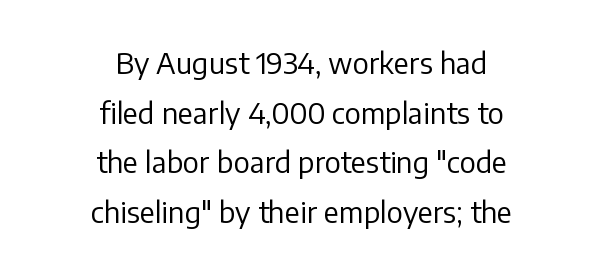
Q: Is the text bold? A: No.
Q: Is the text italic (slanted)? A: No, it is upright.
Q: Is the typeface a serif or a sans-serif typeface? A: Sans-serif.
Q: Is the text underlined? A: No.
Q: How is the paragraph aligned? A: Centered.
Q: Is the spacing between letters normal or unusually wide? A: Normal.
Q: Width (condensed, normal, or wide)? A: Normal.
Q: Stroke contrast? A: Low.
Q: x-height? A: Medium.
Q: Monospaced? A: No.
